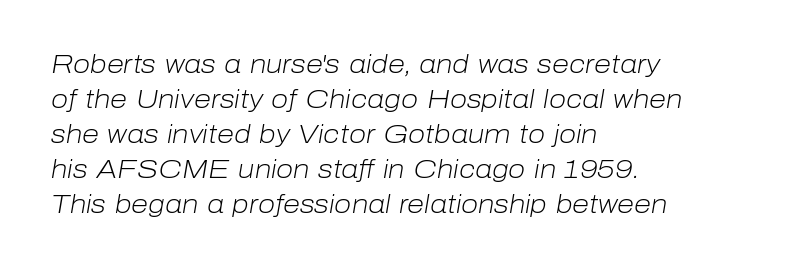
The image shows 25 px text type, italic (leaning right); set left-aligned, normal line spacing (1.4x), normal letter spacing, not underlined.
